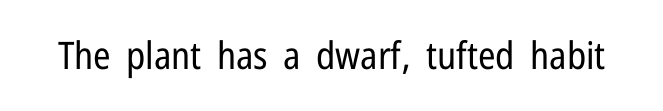
{"serif": "no", "italic": "no", "bold": "no", "weight": "regular", "width": "condensed", "stroke_contrast": "low", "x_height": "medium", "monospaced": "no", "underline": "no", "letter_spacing": "normal", "letter_spacing_em": 0.0, "glyph_px": 38}
